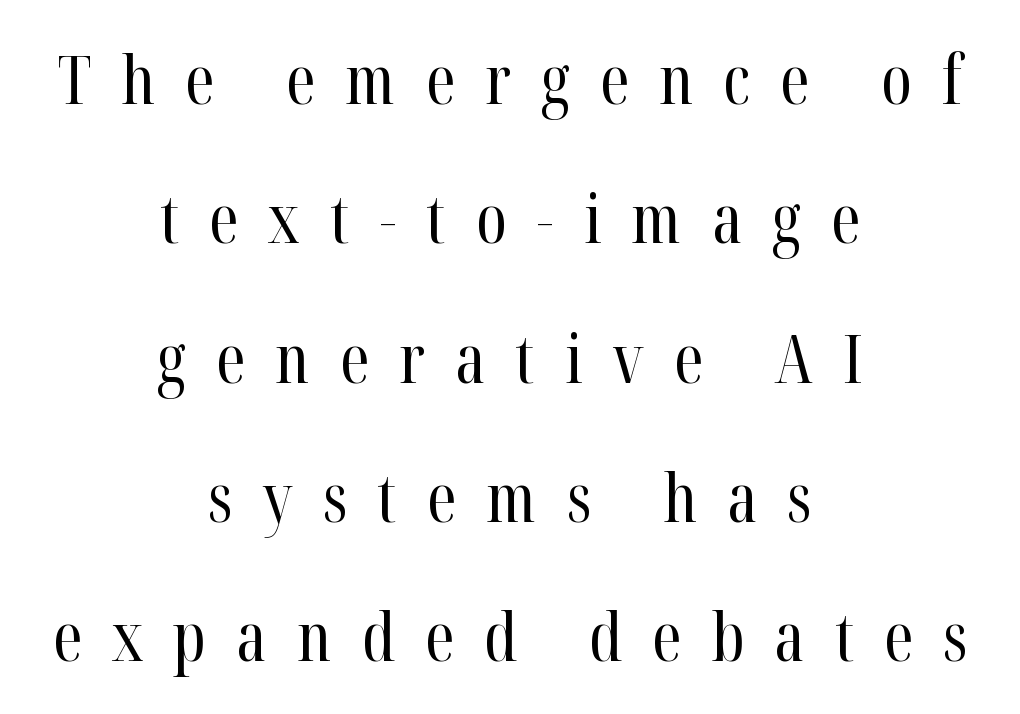
Q: Is the text bold? A: No.
Q: Is the text italic (slanted)? A: No, it is upright.
Q: Is the typeface a serif or a sans-serif typeface? A: Serif.
Q: Is the text underlined? A: No.
Q: How is the paragraph aligned? A: Centered.
Q: Is the spacing between letters normal or unusually wide? A: Unusually wide.
Q: Is the spacing between lines tight, normal or loose? A: Loose.
Q: Width (condensed, normal, or wide)? A: Condensed.
Q: Stroke contrast? A: High.
Q: x-height? A: Medium.
Q: Monospaced? A: No.
